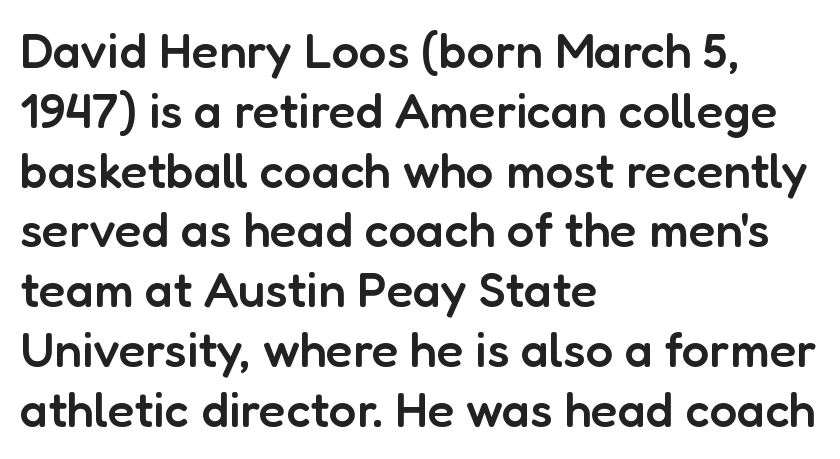
Q: Is the text bold? A: Semi-bold.
Q: Is the text italic (slanted)? A: No, it is upright.
Q: Is the typeface a serif or a sans-serif typeface? A: Sans-serif.
Q: Is the text underlined? A: No.
Q: How is the paragraph aligned? A: Left-aligned.
Q: Is the spacing between letters normal or unusually wide? A: Normal.
Q: Width (condensed, normal, or wide)? A: Normal.
Q: Stroke contrast? A: Low.
Q: x-height? A: Medium.
Q: Monospaced? A: No.
